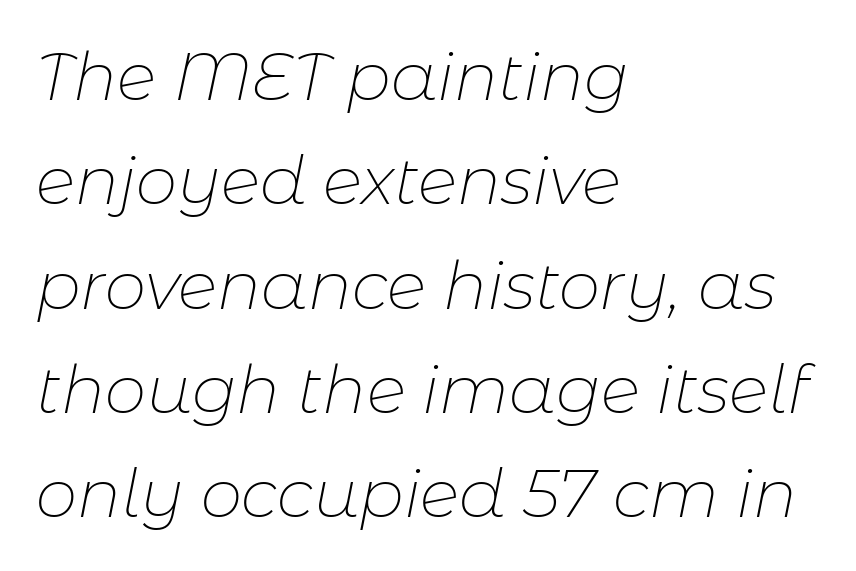
The image shows 66 px thin type, italic (leaning right); set left-aligned, normal line spacing (1.58x), normal letter spacing, not underlined; low stroke contrast and a medium x-height.
